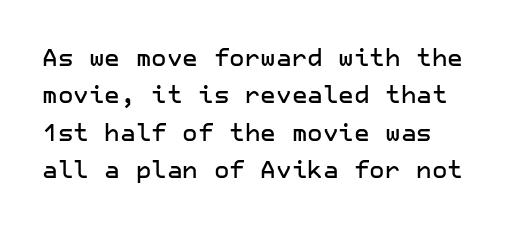
Q: Is the text italic (slanted)? A: No, it is upright.
Q: Is the text underlined? A: No.
Q: How is the paragraph aligned? A: Left-aligned.
Q: Is the spacing between letters normal or unusually wide? A: Normal.
Q: Is the spacing between lines tight, normal or loose? A: Normal.
